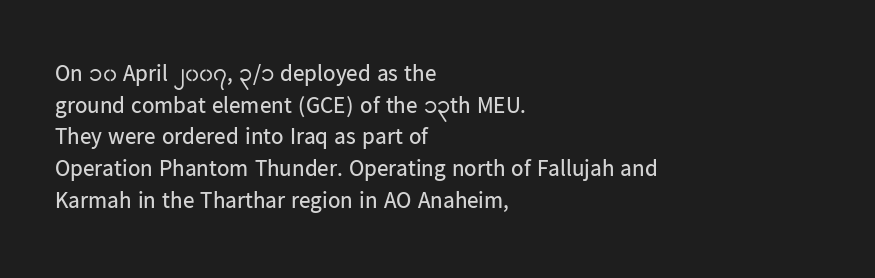
The image shows 23 px text type, upright; set left-aligned, normal line spacing (1.38x), normal letter spacing, not underlined.
